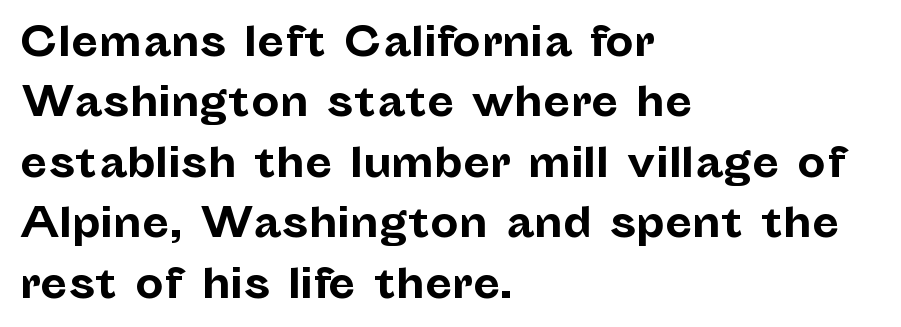
{"serif": "no", "italic": "no", "bold": "yes", "weight": "bold", "width": "normal", "stroke_contrast": "low", "x_height": "medium", "monospaced": "no", "underline": "no", "align": "left", "line_spacing": "normal", "line_spacing_ratio": 1.51, "letter_spacing": "normal", "letter_spacing_em": 0.0, "glyph_px": 40}
